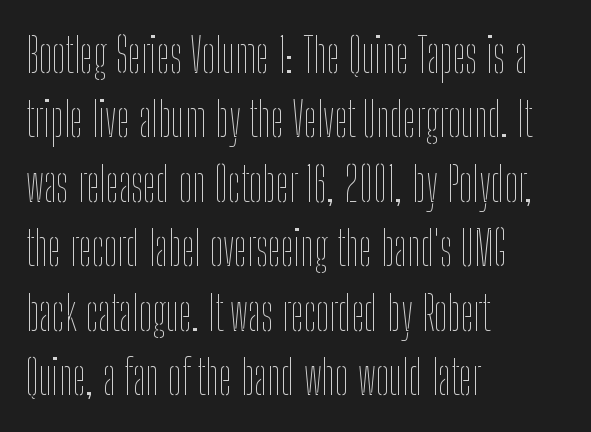
{"italic": "no", "bold": "no", "weight": "thin", "width": "condensed", "stroke_contrast": "low", "x_height": "medium", "monospaced": "no", "underline": "no", "align": "left", "line_spacing": "normal", "line_spacing_ratio": 1.37, "letter_spacing": "normal", "letter_spacing_em": 0.0, "glyph_px": 47}
